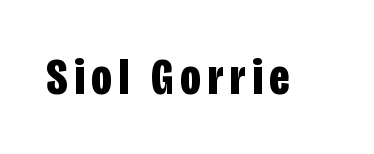
The image shows 51 px bold, condensed sans-serif type, upright; set not underlined; low stroke contrast and a large x-height.
